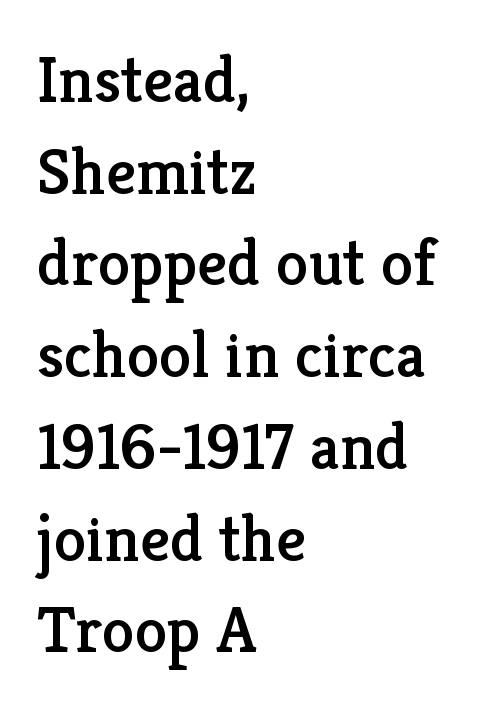
The image shows 66 px serif type, upright; set left-aligned, normal line spacing (1.39x), normal letter spacing, not underlined; low stroke contrast and a medium x-height.
